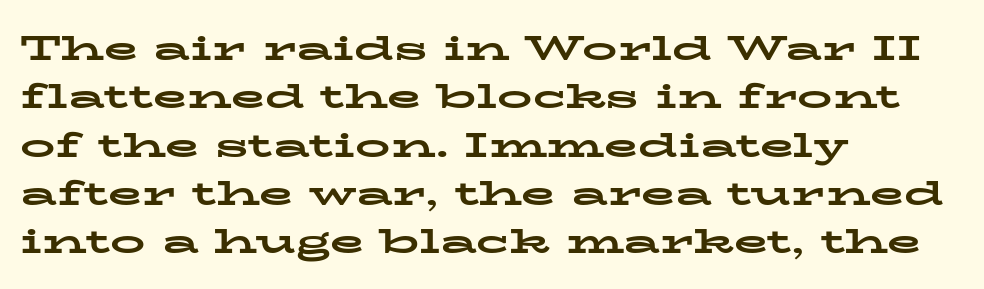
Weight check: bold — yes, fully. Students, observe: this is what conventionally led text looks like. The face used here is rendered with its standard letterfit. Layout note: lines flush left. The passage shown is typeset with a serif family.
